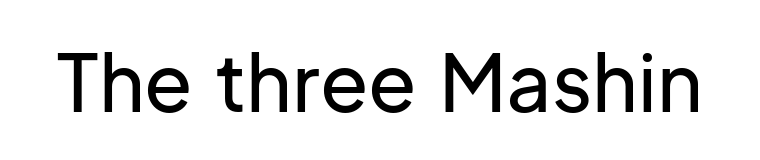
{"serif": "no", "italic": "no", "width": "normal", "stroke_contrast": "low", "x_height": "medium", "monospaced": "no", "underline": "no", "letter_spacing": "normal", "letter_spacing_em": 0.0, "glyph_px": 79}
